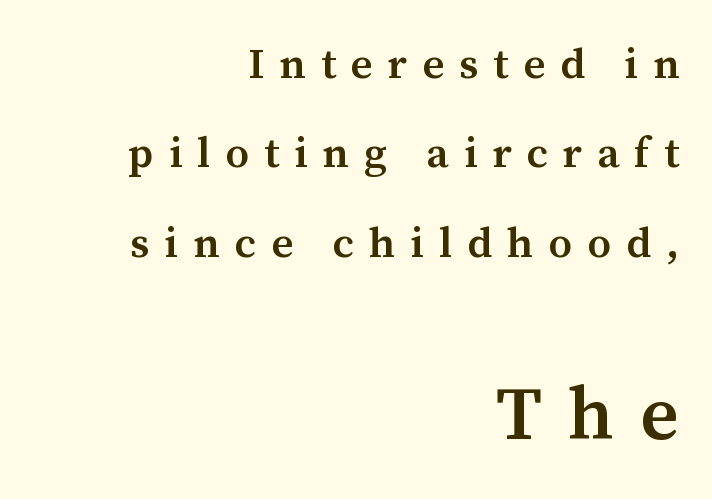
The image shows 75 px semibold serif type, upright; set right-aligned, loose line spacing (2.08x), unusually wide letter spacing (+0.35 em), not underlined; the second (bottom) block is 1.74x larger; medium stroke contrast and a medium x-height.
